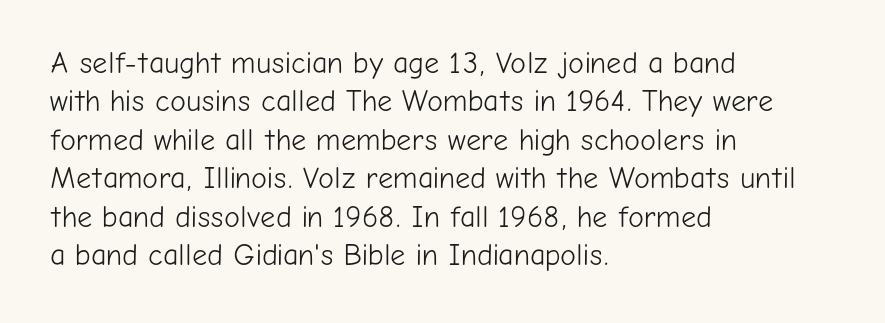
The image shows 30 px light sans-serif type, upright; set left-aligned, normal line spacing (1.28x), normal letter spacing, not underlined; low stroke contrast and a medium x-height.
